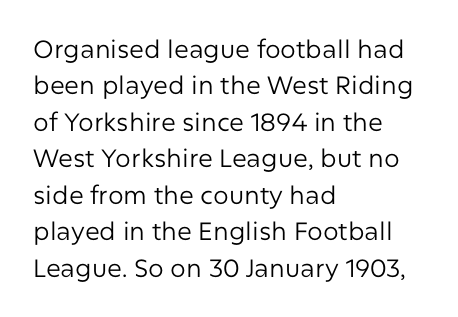
The image shows 25 px text type, upright; set left-aligned, normal line spacing (1.46x), normal letter spacing, not underlined.
